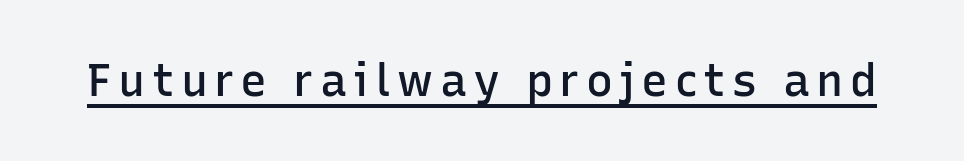
Decoration check: the copy is underlined. The glyphs in this specimen are sans serif. This sample uses an upright cut, with every glyph sitting square on the baseline. Summary of weight: moderately heavy, a semibold. Character widths vary here, with narrow letters taking less room than wide ones.
